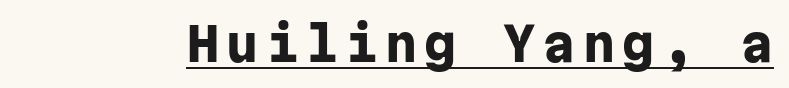
{"serif": "no", "italic": "no", "bold": "yes", "weight": "heavy", "width": "normal", "stroke_contrast": "low", "x_height": "medium", "monospaced": "yes", "underline": "yes", "glyph_px": 46}
